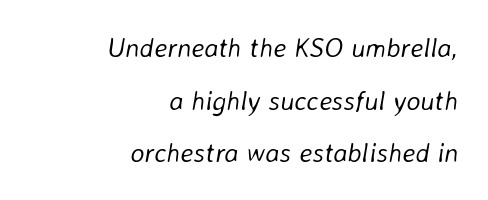
Q: Is the text bold? A: No.
Q: Is the text italic (slanted)? A: Yes, it leans right by about 8 degrees.
Q: Is the text underlined? A: No.
Q: How is the paragraph aligned? A: Right-aligned.
Q: Is the spacing between letters normal or unusually wide? A: Normal.
Q: Is the spacing between lines tight, normal or loose? A: Loose.
